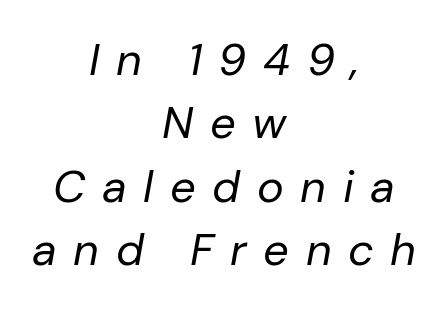
{"italic": "yes", "lean": "right", "slant_degrees": 10, "bold": "no", "weight": "regular", "width": "normal", "stroke_contrast": "low", "x_height": "medium", "monospaced": "no", "underline": "no", "align": "center", "line_spacing": "normal", "line_spacing_ratio": 1.41, "letter_spacing": "wide", "letter_spacing_em": 0.37, "glyph_px": 45}
